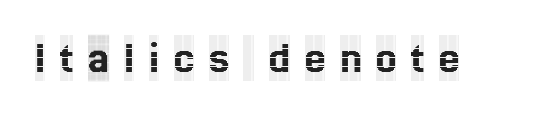
Q: Is the text italic (slanted)? A: No, it is upright.
Q: Is the typeface a serif or a sans-serif typeface? A: Serif.
Q: Is the text underlined? A: No.
Q: Is the spacing between letters normal or unusually wide? A: Unusually wide.
Q: Width (condensed, normal, or wide)? A: Condensed.
Q: x-height? A: Large.
Q: Monospaced? A: No.
